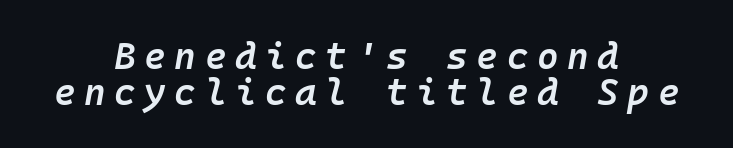
The image shows 37 px semibold type, italic (leaning right), monospaced; set centered, tight line spacing (0.96x), unusually wide letter spacing (+0.23 em), not underlined; low stroke contrast and a medium x-height.
